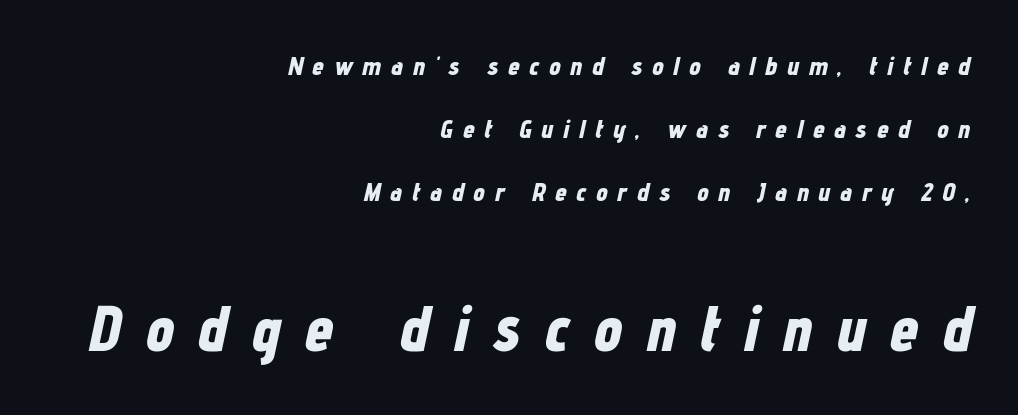
Right-aligned paragraph, ragged on the left. These lines have a slow, spaced-out rhythm from letter to letter. You could not count columns in this text — the font is proportionally spaced. Has an underline been added? It has not. Vertically, the passage feels expansive, rows floating well apart.
